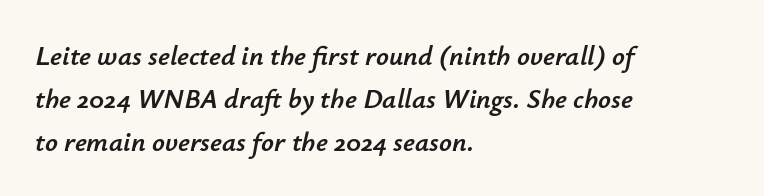
Q: Is the text italic (slanted)? A: Yes, it leans right by about 12 degrees.
Q: Is the text underlined? A: No.
Q: How is the paragraph aligned? A: Left-aligned.
Q: Is the spacing between letters normal or unusually wide? A: Normal.
Q: Is the spacing between lines tight, normal or loose? A: Normal.
Q: Width (condensed, normal, or wide)? A: Normal.
Q: Stroke contrast? A: Low.
Q: x-height? A: Small.
Q: Monospaced? A: No.
